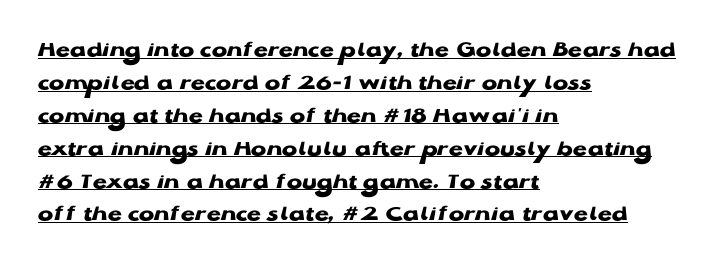
Q: Is the text bold? A: Yes.
Q: Is the text italic (slanted)? A: No, it is upright.
Q: Is the text underlined? A: Yes.
Q: How is the paragraph aligned? A: Left-aligned.
Q: Is the spacing between letters normal or unusually wide? A: Normal.
Q: Is the spacing between lines tight, normal or loose? A: Normal.
